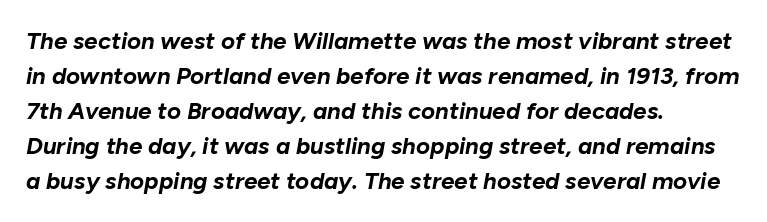
The letters are bold, with thick, heavy strokes. The rendering keeps characters at their native spacing. Leading: standard. The text block is weighted toward the left margin, trailing off unevenly rightward. The passage shown leans; its letterforms are oblique. The baseline area is clear.
